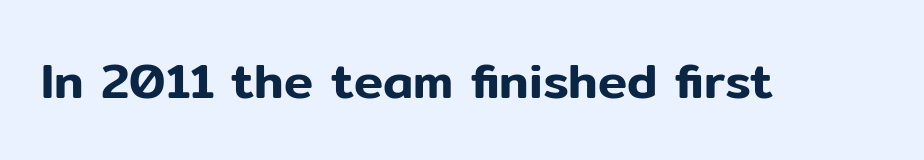
{"serif": "no", "italic": "no", "width": "normal", "stroke_contrast": "low", "x_height": "medium", "monospaced": "no", "underline": "no", "letter_spacing": "normal", "letter_spacing_em": 0.0, "glyph_px": 49}
